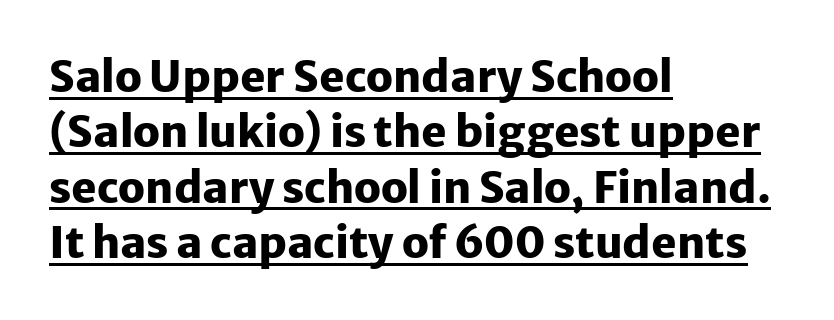
Notice how the stems are strictly vertical — no italics here. This sample has the flowing, uneven cadence of proportional lettering. Plenty of ink on the page — the face is bold. Quick note: interline space is typical. Characters follow at the spacing the type designer built in. Each letter's strokes conclude bluntly, with no projecting serifs.
